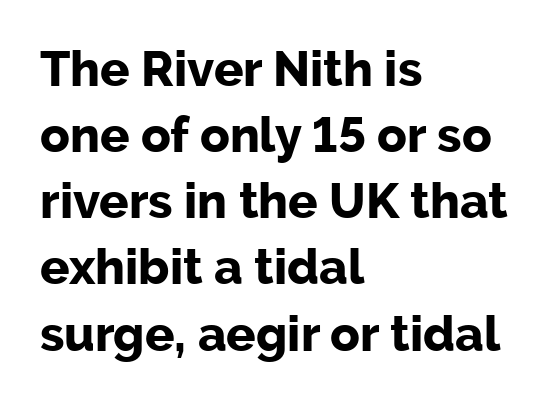
Q: Is the text bold? A: Yes.
Q: Is the text italic (slanted)? A: No, it is upright.
Q: Is the typeface a serif or a sans-serif typeface? A: Sans-serif.
Q: Is the text underlined? A: No.
Q: How is the paragraph aligned? A: Left-aligned.
Q: Is the spacing between letters normal or unusually wide? A: Normal.
Q: Is the spacing between lines tight, normal or loose? A: Normal.
Q: Width (condensed, normal, or wide)? A: Normal.
Q: Stroke contrast? A: Low.
Q: x-height? A: Medium.
Q: Monospaced? A: No.
